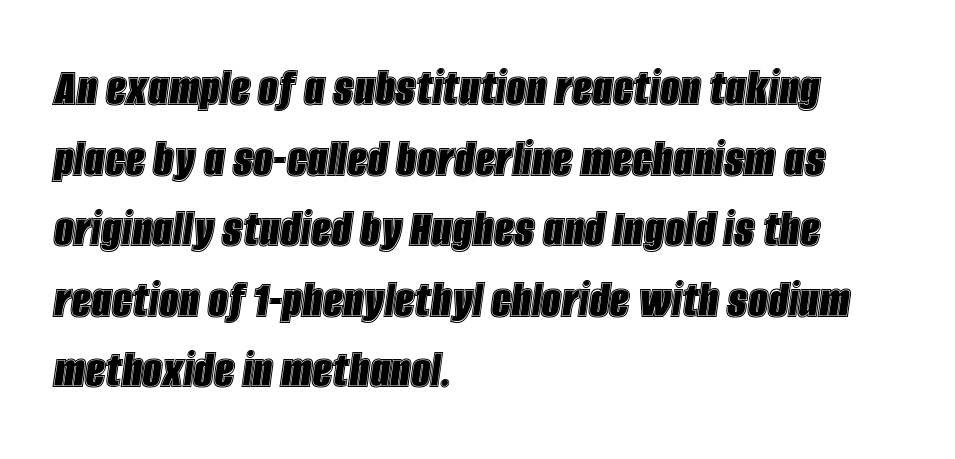
Q: Is the text italic (slanted)? A: Yes, it leans right by about 8 degrees.
Q: Is the text underlined? A: No.
Q: How is the paragraph aligned? A: Left-aligned.
Q: Is the spacing between letters normal or unusually wide? A: Normal.
Q: Is the spacing between lines tight, normal or loose? A: Normal.
Q: Width (condensed, normal, or wide)? A: Condensed.
Q: x-height? A: Large.
Q: Monospaced? A: No.
